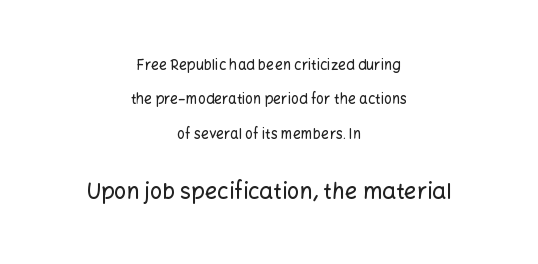
Beneath every word, the page is bare. Neither beginnings nor endings align; midpoints do. Line spacing here is loose. The gaps between neighbouring characters are ordinary and unremarkable. Character size in the trailing block exceeds that of the leading block. Vertical strokes here are truly vertical.
